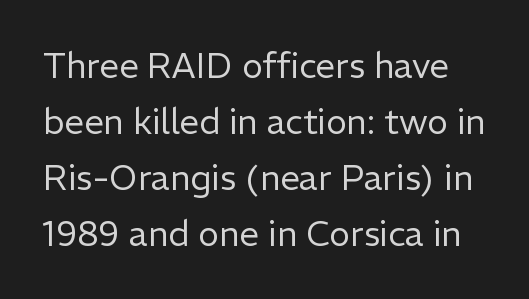
The image shows 35 px regular-weight sans-serif type, upright; set normal line spacing (1.6x), normal letter spacing, not underlined; low stroke contrast and a medium x-height.
